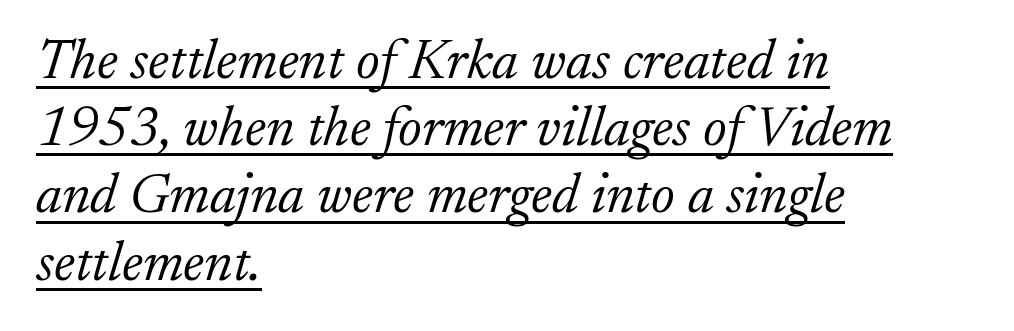
The face used here appears with an underline applied. This is not heavy type; no bold has been used. Each letter's strokes conclude with small projecting serifs. This is oblique type, the kind used for emphasis or titles. Each line starts at the same left margin while the right side varies. The passage shown has conventional tracking throughout.
